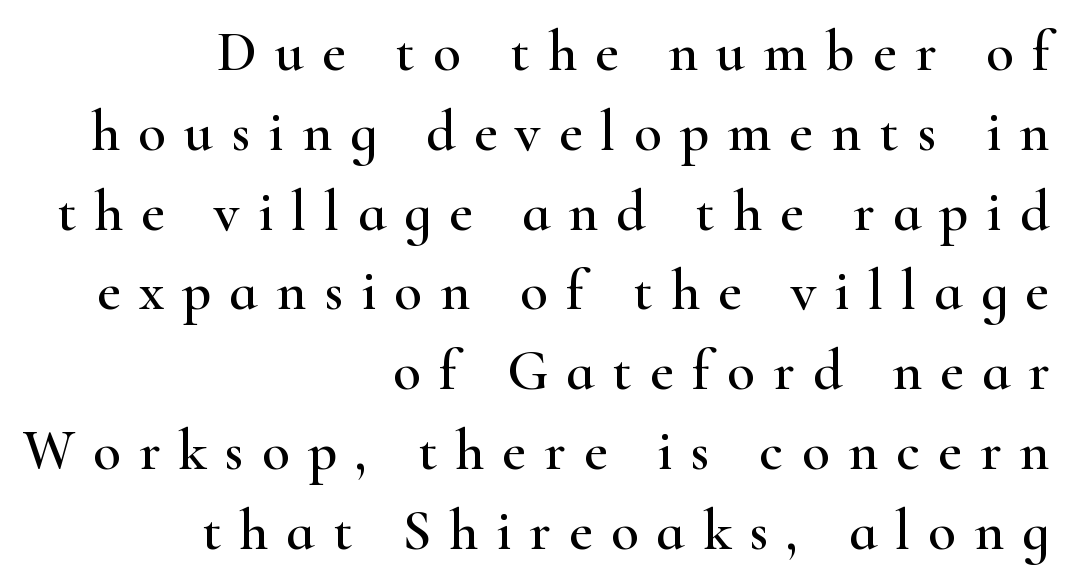
Q: Is the text italic (slanted)? A: No, it is upright.
Q: Is the typeface a serif or a sans-serif typeface? A: Serif.
Q: Is the text underlined? A: No.
Q: How is the paragraph aligned? A: Right-aligned.
Q: Is the spacing between letters normal or unusually wide? A: Unusually wide.
Q: Is the spacing between lines tight, normal or loose? A: Normal.
Q: Width (condensed, normal, or wide)? A: Wide.
Q: Stroke contrast? A: High.
Q: x-height? A: Small.
Q: Monospaced? A: No.
